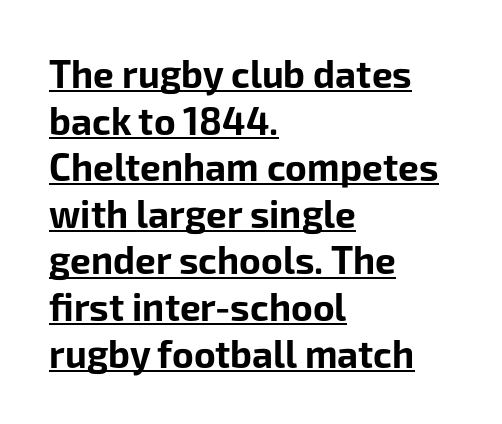
{"serif": "no", "italic": "no", "bold": "yes", "weight": "bold", "width": "normal", "stroke_contrast": "low", "x_height": "medium", "monospaced": "no", "underline": "yes", "align": "left", "line_spacing": "normal", "line_spacing_ratio": 1.26, "letter_spacing": "normal", "letter_spacing_em": 0.0, "glyph_px": 37}
